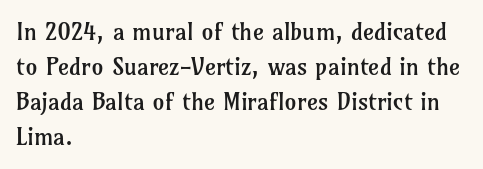
Q: Is the text bold? A: No.
Q: Is the text italic (slanted)? A: No, it is upright.
Q: Is the text underlined? A: No.
Q: How is the paragraph aligned? A: Left-aligned.
Q: Is the spacing between letters normal or unusually wide? A: Normal.
Q: Is the spacing between lines tight, normal or loose? A: Normal.
